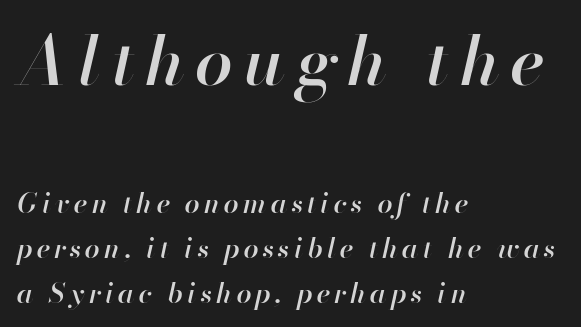
The image shows 68 px semibold type, italic (leaning right); set left-aligned, normal line spacing (1.68x), not underlined; the first (top) block is 2.52x larger; high stroke contrast and a small x-height.
